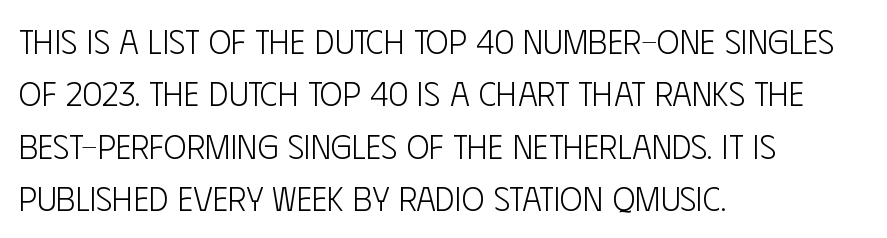
The image shows 34 px light, condensed sans-serif type, upright; set left-aligned, normal line spacing (1.54x), normal letter spacing, not underlined; low stroke contrast and a large x-height.
